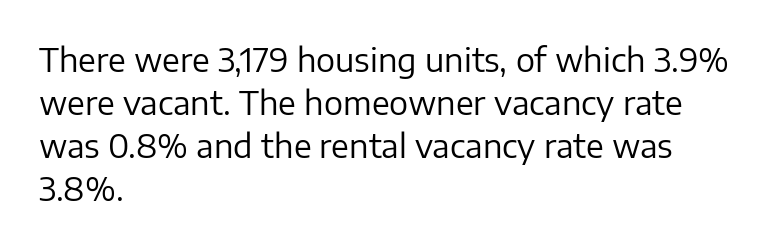
{"serif": "no", "italic": "no", "bold": "no", "weight": "regular", "width": "normal", "stroke_contrast": "low", "x_height": "medium", "monospaced": "no", "underline": "no", "align": "left", "line_spacing": "normal", "line_spacing_ratio": 1.34, "letter_spacing": "normal", "letter_spacing_em": 0.0, "glyph_px": 32}
